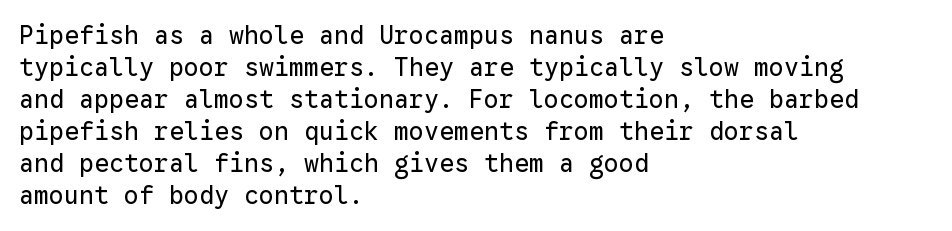
Q: Is the text bold? A: No.
Q: Is the text italic (slanted)? A: No, it is upright.
Q: Is the text underlined? A: No.
Q: How is the paragraph aligned? A: Left-aligned.
Q: Is the spacing between letters normal or unusually wide? A: Normal.
Q: Is the spacing between lines tight, normal or loose? A: Normal.
